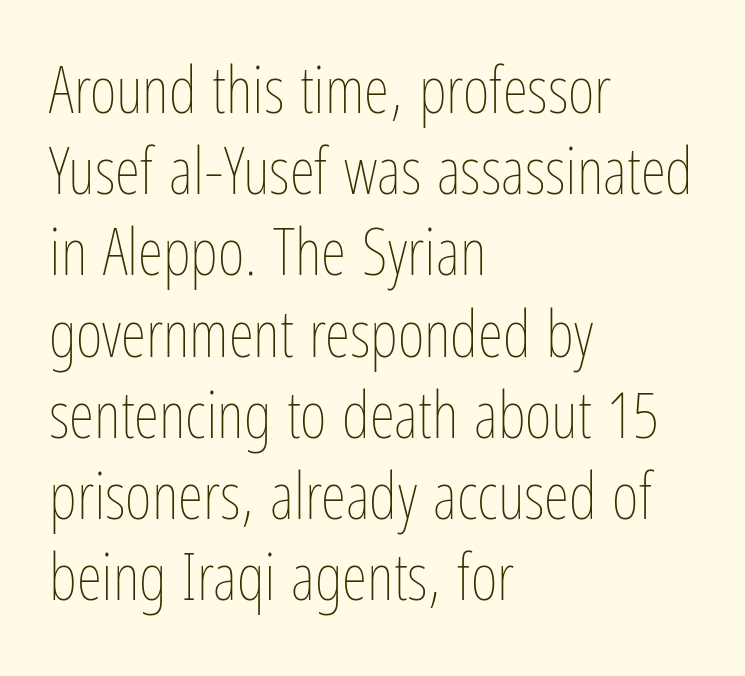
Is this a fixed-width face? No — the glyphs have proportional, varying widths. Baseline-to-baseline distance is the conventional proportion of letter height. The setting favours the left margin, as ordinary paragraphs usually do. Quick note: not italic, upright. The gaps between neighbouring characters are ordinary and unremarkable.
